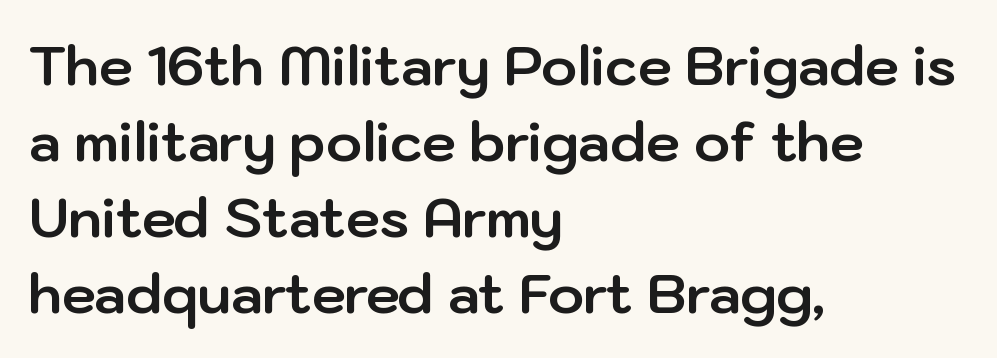
Q: Is the text bold? A: Yes.
Q: Is the text italic (slanted)? A: No, it is upright.
Q: Is the typeface a serif or a sans-serif typeface? A: Sans-serif.
Q: Is the text underlined? A: No.
Q: How is the paragraph aligned? A: Left-aligned.
Q: Is the spacing between letters normal or unusually wide? A: Normal.
Q: Is the spacing between lines tight, normal or loose? A: Normal.
Q: Width (condensed, normal, or wide)? A: Normal.
Q: Stroke contrast? A: Low.
Q: x-height? A: Medium.
Q: Monospaced? A: No.
